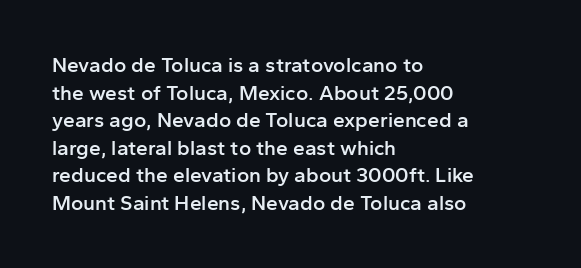
The image shows 21 px text type, upright; set left-aligned, normal line spacing (1.31x), normal letter spacing, not underlined.
